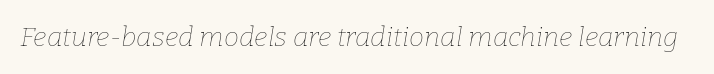
{"italic": "yes", "lean": "right", "slant_degrees": 9, "bold": "no", "underline": "no", "letter_spacing": "normal", "letter_spacing_em": 0.0, "glyph_px": 27}
